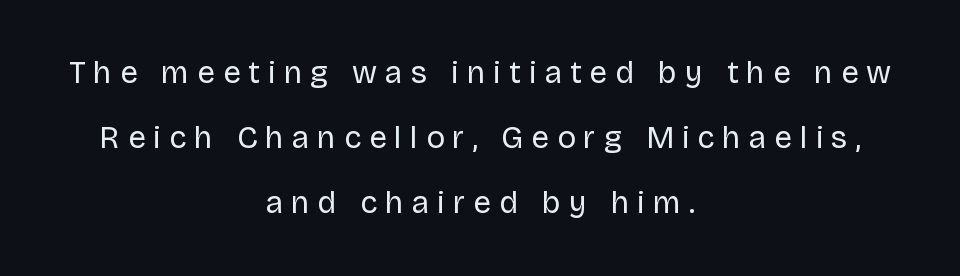
Q: Is the text bold? A: No.
Q: Is the text italic (slanted)? A: No, it is upright.
Q: Is the typeface a serif or a sans-serif typeface? A: Sans-serif.
Q: Is the text underlined? A: No.
Q: How is the paragraph aligned? A: Centered.
Q: Is the spacing between letters normal or unusually wide? A: Unusually wide.
Q: Is the spacing between lines tight, normal or loose? A: Loose.
Q: Width (condensed, normal, or wide)? A: Normal.
Q: Stroke contrast? A: Low.
Q: x-height? A: Large.
Q: Monospaced? A: No.
